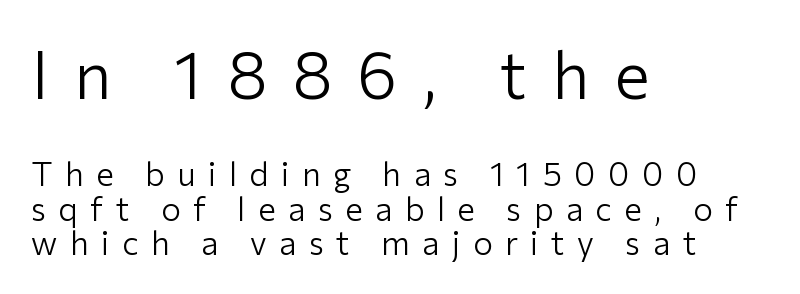
{"serif": "no", "italic": "no", "bold": "no", "weight": "light", "width": "normal", "stroke_contrast": "low", "x_height": "medium", "monospaced": "no", "underline": "no", "align": "left", "line_spacing": "tight", "line_spacing_ratio": 1.04, "letter_spacing": "wide", "letter_spacing_em": 0.38, "larger_block": "first", "size_ratio": 2.0, "glyph_px": 66}
